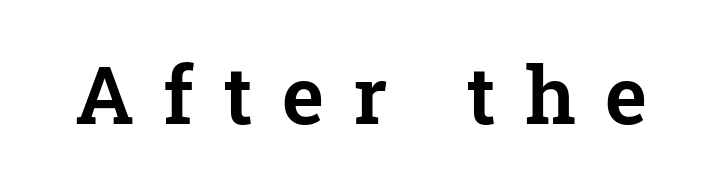
A roman cut, with each character standing at attention. Spacing between characters has been opened up far beyond the box default. Do the characters align in a grid? No, the font is proportional. Plain, unruled lines of type. Classification — serif.
